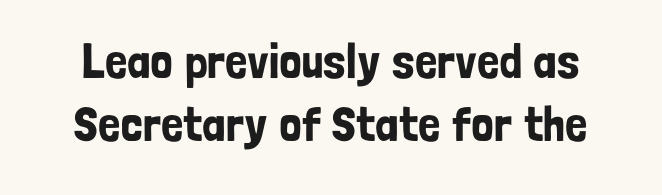
{"serif": "no", "italic": "no", "width": "condensed", "stroke_contrast": "low", "x_height": "medium", "monospaced": "no", "underline": "no", "line_spacing": "normal", "line_spacing_ratio": 1.29, "letter_spacing": "normal", "letter_spacing_em": 0.0, "glyph_px": 49}
